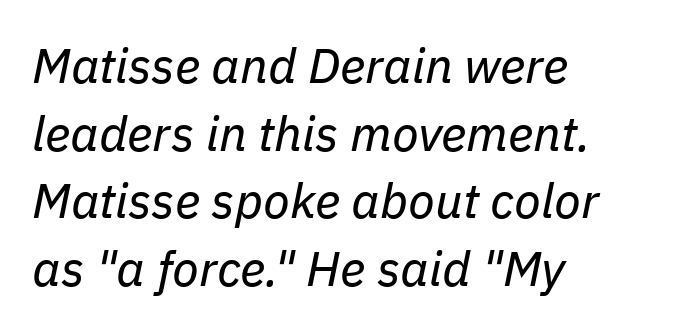
{"italic": "yes", "lean": "right", "slant_degrees": 11, "bold": "no", "weight": "regular", "width": "normal", "stroke_contrast": "low", "x_height": "medium", "monospaced": "no", "underline": "no", "align": "left", "line_spacing": "normal", "line_spacing_ratio": 1.38, "letter_spacing": "normal", "letter_spacing_em": 0.0, "glyph_px": 49}
